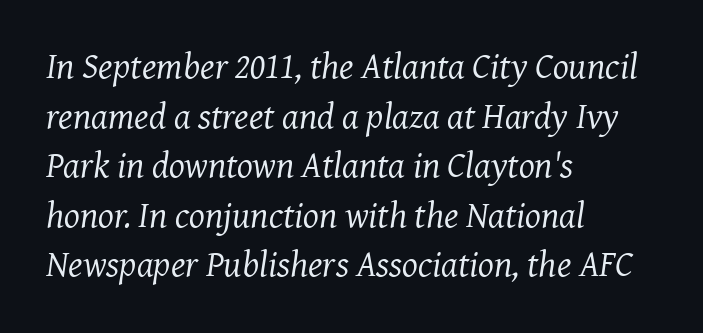
{"serif": "yes", "italic": "yes", "lean": "right", "slant_degrees": 7, "bold": "no", "weight": "regular", "width": "normal", "stroke_contrast": "medium", "x_height": "medium", "monospaced": "no", "underline": "no", "align": "left", "line_spacing": "normal", "line_spacing_ratio": 1.34, "letter_spacing": "normal", "letter_spacing_em": 0.0, "glyph_px": 37}
